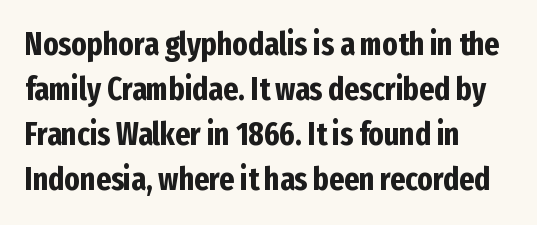
Compared with typical paragraphs, the rows here are spaced about the same. Students, this is bold: see how much ink each stroke carries. This is the regular roman posture of the typeface. Does the copy run flush right? No — it runs flush left. Do the characters align in a grid? No, the font is proportional. Each letter's strokes conclude bluntly, with no projecting serifs.
